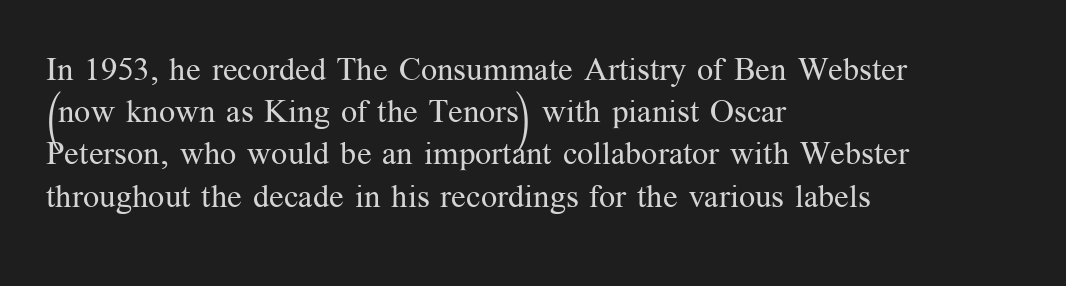
{"serif": "yes", "italic": "no", "bold": "no", "weight": "regular", "width": "normal", "stroke_contrast": "medium", "x_height": "medium", "monospaced": "no", "underline": "no", "align": "left", "line_spacing": "normal", "line_spacing_ratio": 1.32, "letter_spacing": "normal", "letter_spacing_em": 0.0, "glyph_px": 32}
